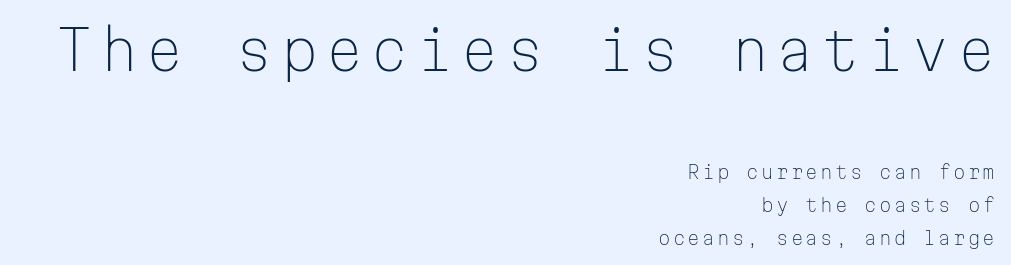
The image shows 55 px light sans-serif type, upright, monospaced; set right-aligned, line spacing 1.83x, not underlined; the first (top) block is 3.06x larger; low stroke contrast and a medium x-height.
